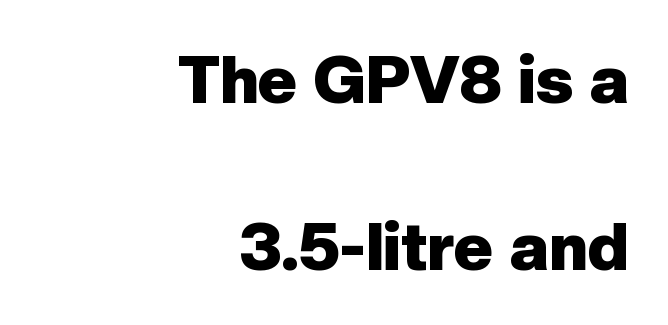
Emphasis by weight is at full strength: bold. The font's upright variant was chosen for this text. The ragged edge is on the left, which tells us the setting is flush right. Grotesque or geometric, the face here clearly has no serifs.
